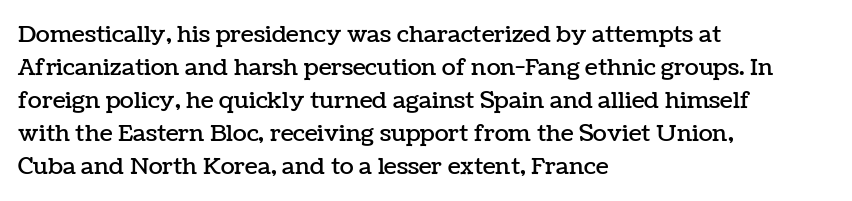
The image shows 23 px text type, upright; set left-aligned, normal line spacing (1.43x), normal letter spacing, not underlined.
